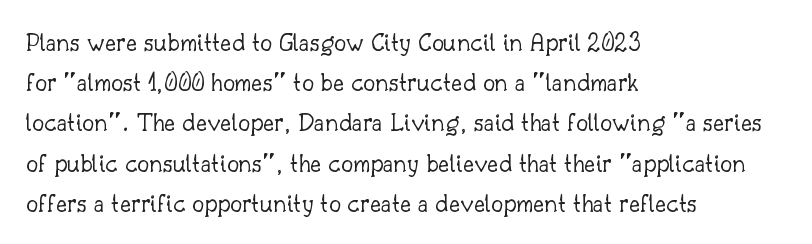
The paragraph shown leans on its left margin. Has an underline been added? It has not. The font's upright variant was chosen for this text. The cut favours lightness, reaching ordinary text weight at its darkest.
